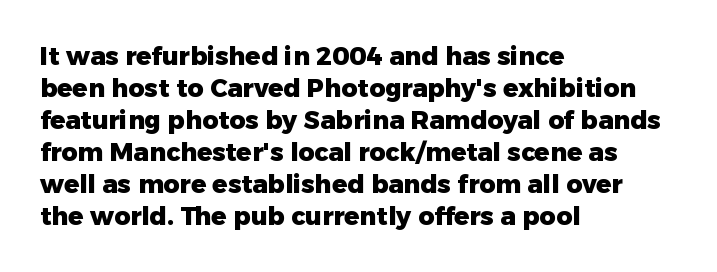
{"italic": "no", "bold": "yes", "underline": "no", "align": "left", "line_spacing": "normal", "line_spacing_ratio": 1.28, "letter_spacing": "normal", "letter_spacing_em": 0.0, "glyph_px": 25}
